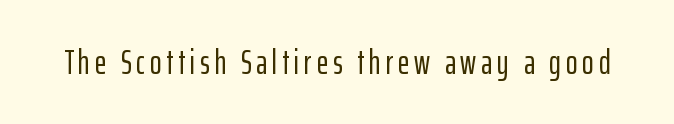
{"serif": "no", "italic": "no", "width": "condensed", "stroke_contrast": "low", "x_height": "medium", "monospaced": "no", "underline": "no", "glyph_px": 35}
